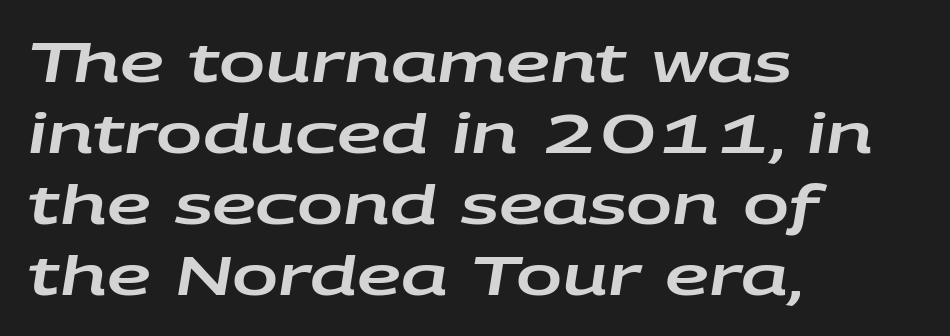
Q: Is the text italic (slanted)? A: Yes, it leans right by about 9 degrees.
Q: Is the text underlined? A: No.
Q: How is the paragraph aligned? A: Left-aligned.
Q: Is the spacing between letters normal or unusually wide? A: Normal.
Q: Is the spacing between lines tight, normal or loose? A: Normal.
Q: Width (condensed, normal, or wide)? A: Wide.
Q: Stroke contrast? A: Low.
Q: x-height? A: Large.
Q: Monospaced? A: No.
